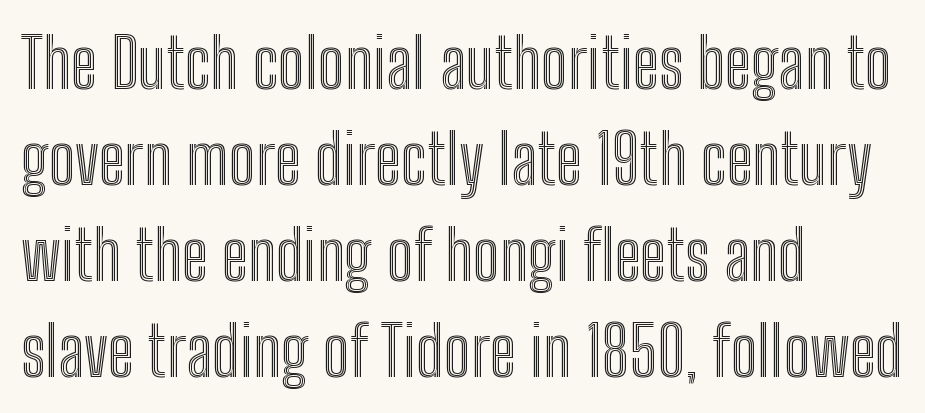
This rendering leaves character spacing at its baseline value. This is roman type, the default non-slanted kind. Left-aligned paragraph, ragged on the right. Do the characters align in a grid? No, the font is proportional. Rows of type keep a routine distance in the vertical direction. The words here are not underlined.
